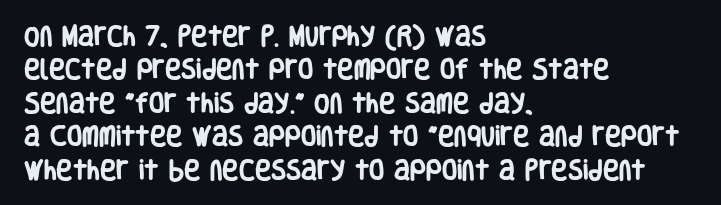
Q: Is the text bold? A: Yes.
Q: Is the text italic (slanted)? A: No, it is upright.
Q: Is the text underlined? A: No.
Q: How is the paragraph aligned? A: Left-aligned.
Q: Is the spacing between letters normal or unusually wide? A: Normal.
Q: Is the spacing between lines tight, normal or loose? A: Normal.
